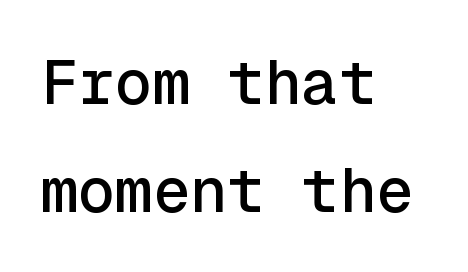
Q: Is the text italic (slanted)? A: No, it is upright.
Q: Is the typeface a serif or a sans-serif typeface? A: Sans-serif.
Q: Is the text underlined? A: No.
Q: How is the paragraph aligned? A: Left-aligned.
Q: Is the spacing between letters normal or unusually wide? A: Normal.
Q: Width (condensed, normal, or wide)? A: Normal.
Q: x-height? A: Medium.
Q: Monospaced? A: Yes.
